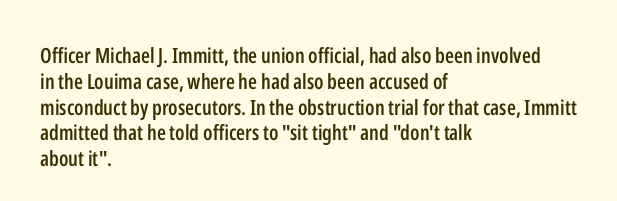
Weight: semibold (demi). Clear beneath every line of the passage. Nothing unusual about the tracking: characters are spaced as the font intends. Notice how the stems are strictly vertical — no italics here. This sample is left-justified, so line endings fall wherever the words run out.
